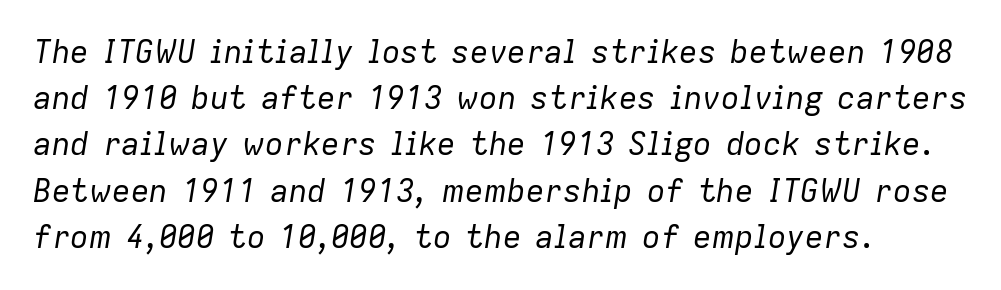
Honestly, the letter spacing is just normal — you wouldn't notice it. Do the characters align in a grid? No, the font is proportional. Honestly, the row spacing looks completely unremarkable. The space beneath each line is pristine and unruled.
